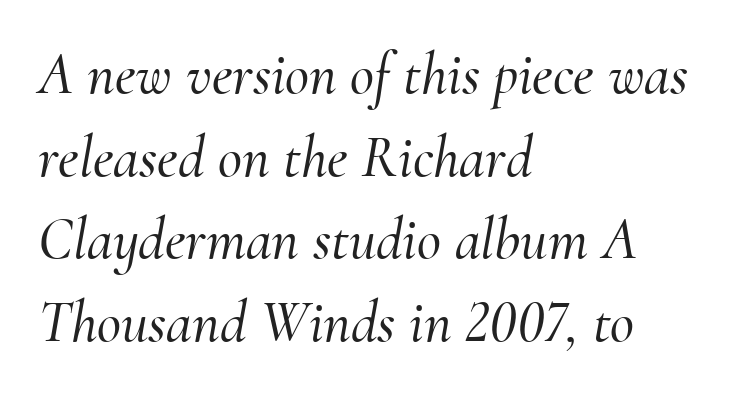
There is no visible air inserted between adjacent glyphs. Spacing verdict: proportional, widths tailored to each character. Serif or sans? Serif — the stroke terminals have little feet. What's the leading like? Ordinary, nothing unusual. A classic flush-left, rag-right setting is used for this passage.
